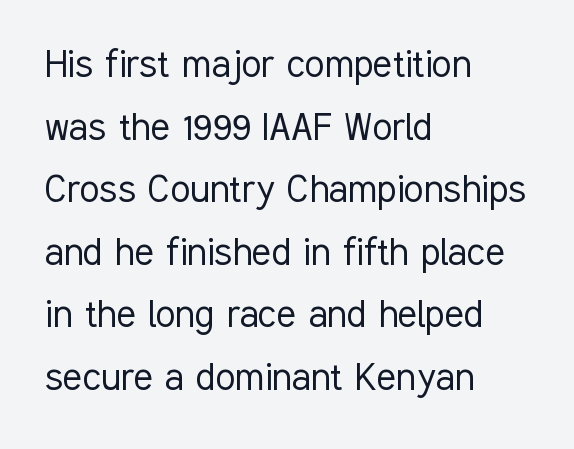
{"serif": "no", "italic": "no", "bold": "no", "weight": "light", "width": "condensed", "stroke_contrast": "low", "x_height": "medium", "monospaced": "no", "underline": "no", "align": "left", "line_spacing": "normal", "line_spacing_ratio": 1.39, "letter_spacing": "normal", "letter_spacing_em": 0.0, "glyph_px": 45}
